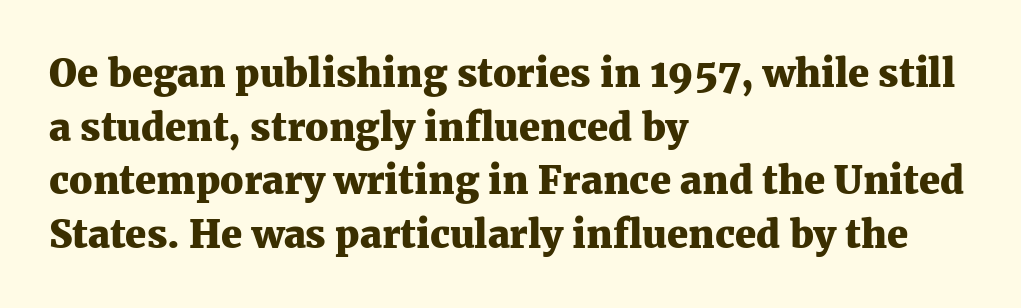
The line texture is even and compact thanks to regular tracking. A typesetter would call this leading conventional body-copy spacing. Are there feet on the stems? There are — it's a serif. It's the straight-up-and-down kind of type. Notice how the passage keeps a crisp vertical edge on the left only. Look at the stroke-to-counter ratio: heavy, a bold.
